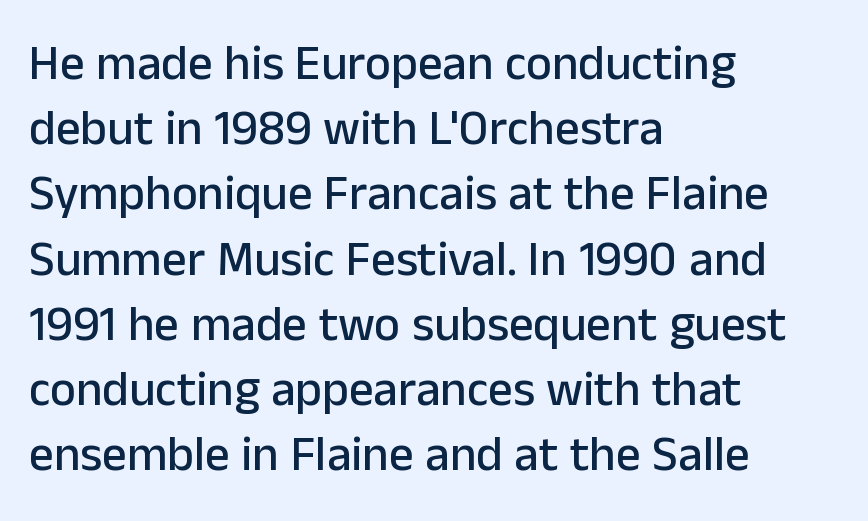
{"serif": "no", "italic": "no", "width": "normal", "stroke_contrast": "low", "x_height": "medium", "monospaced": "no", "underline": "no", "align": "left", "line_spacing": "normal", "line_spacing_ratio": 1.33, "letter_spacing": "normal", "letter_spacing_em": 0.0, "glyph_px": 49}
